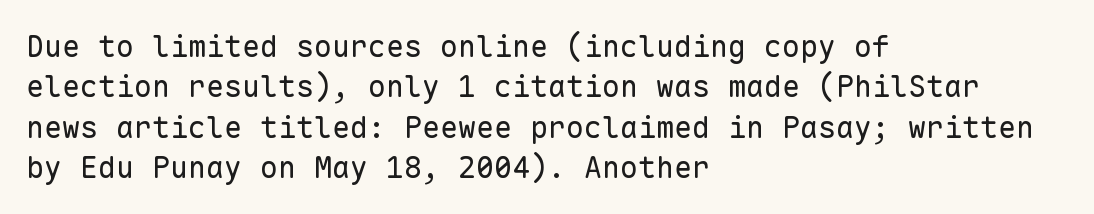
{"serif": "no", "italic": "no", "bold": "no", "weight": "regular", "width": "normal", "stroke_contrast": "low", "x_height": "medium", "monospaced": "yes", "underline": "no", "align": "left", "line_spacing": "normal", "line_spacing_ratio": 1.35, "letter_spacing": "normal", "letter_spacing_em": 0.0, "glyph_px": 30}
